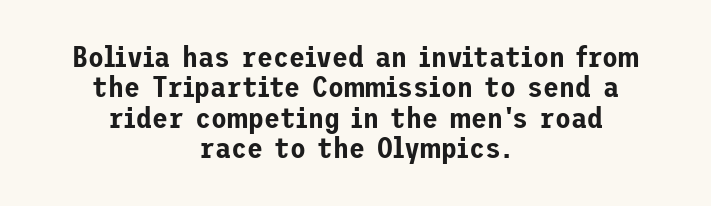
The image shows 29 px sans-serif type, upright; set centered, tight line spacing (1.05x), normal letter spacing, not underlined; low stroke contrast and a medium x-height.
